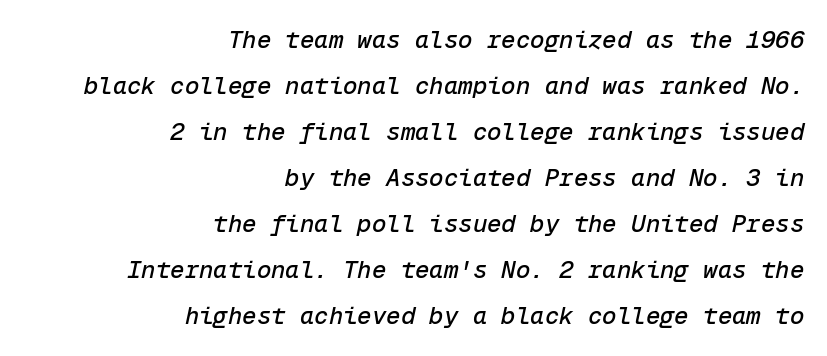
Just letters on the line, the space beneath them empty. Characters are canted at an angle relative to the baseline's perpendicular. Which margin do the lines hug? The right one — the left edge is uneven. The leading is generous, giving the passage an open texture. A typesetter would call this zero additional tracking.
